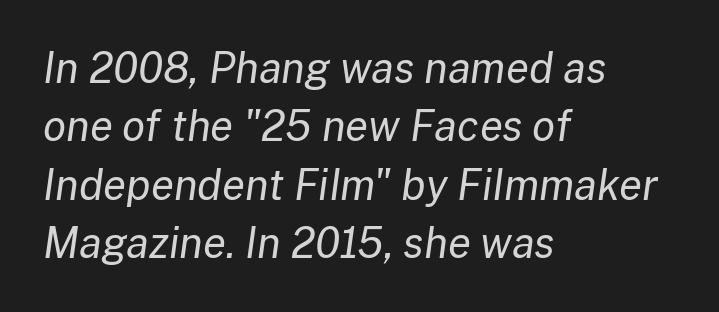
{"italic": "yes", "lean": "right", "slant_degrees": 8, "bold": "no", "weight": "regular", "width": "normal", "stroke_contrast": "low", "x_height": "medium", "monospaced": "no", "underline": "no", "align": "left", "line_spacing": "normal", "line_spacing_ratio": 1.39, "letter_spacing": "normal", "letter_spacing_em": 0.0, "glyph_px": 42}
